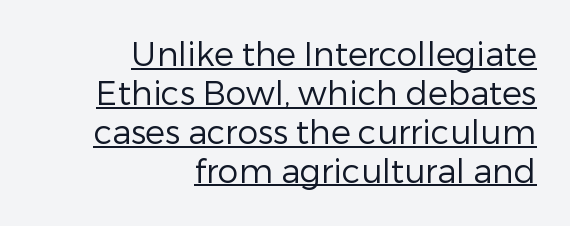
The image shows 33 px regular-weight sans-serif type, upright; set right-aligned, line spacing 1.18x, normal letter spacing, underlined; low stroke contrast and a medium x-height.
